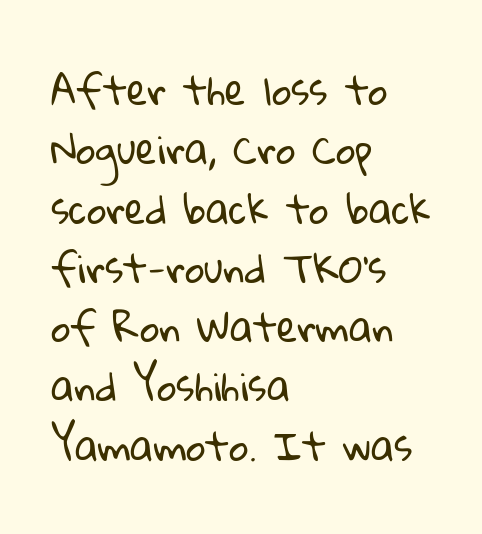
Q: Is the text bold? A: No.
Q: Is the typeface a serif or a sans-serif typeface? A: Sans-serif.
Q: Is the text underlined? A: No.
Q: How is the paragraph aligned? A: Left-aligned.
Q: Is the spacing between letters normal or unusually wide? A: Normal.
Q: Is the spacing between lines tight, normal or loose? A: Normal.
Q: Width (condensed, normal, or wide)? A: Normal.
Q: Stroke contrast? A: Low.
Q: x-height? A: Medium.
Q: Monospaced? A: No.
